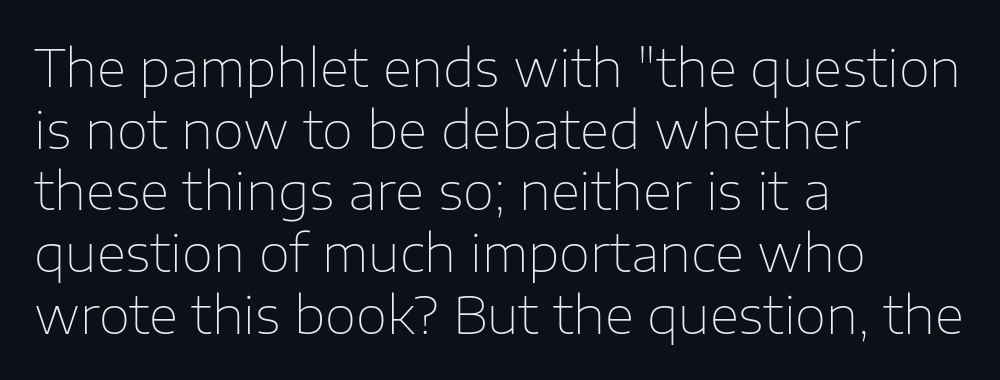
{"serif": "no", "italic": "no", "bold": "no", "weight": "thin", "width": "normal", "stroke_contrast": "low", "x_height": "medium", "monospaced": "no", "underline": "no", "align": "left", "line_spacing_ratio": 1.21, "letter_spacing": "normal", "letter_spacing_em": 0.0, "glyph_px": 51}
